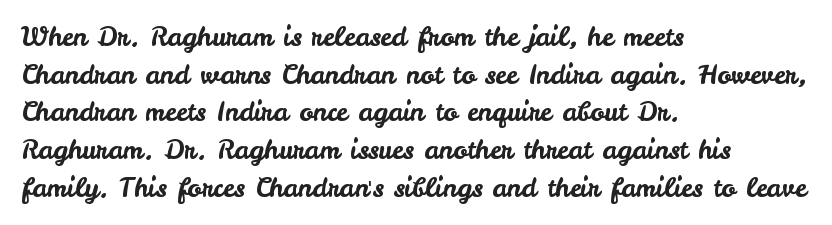
Which margin do the lines hug? The left one — the right edge is uneven. This sample uses plain, unmodified letter spacing. Glance below the letters and you will spot only blank space. Baseline-to-baseline distance is the conventional proportion of letter height.
